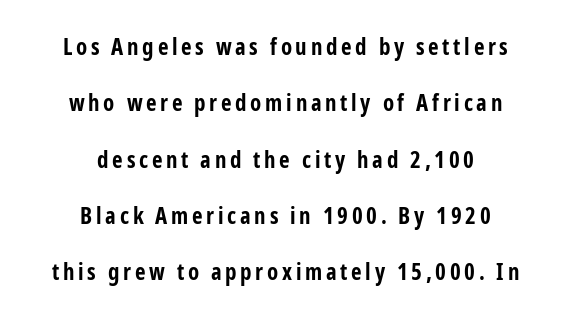
The passage shown is emphatically bold. Unlike italic type, these characters show no tilt at all. Each new line begins a long way beneath the previous one. The strip under each line holds only bare page. The compositor balanced each line on the midline.
